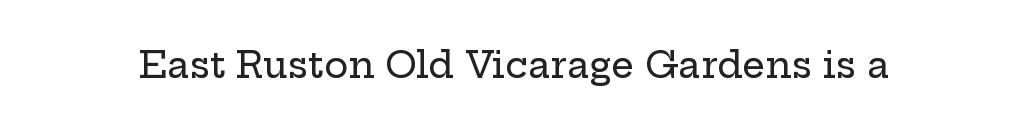
Plain, unruled lines of type. The characters display serif detailing at their extremities. Glyph-to-glyph distance matches everyday printed text. Think of a printed novel: that variable character pitch is what you see here.
